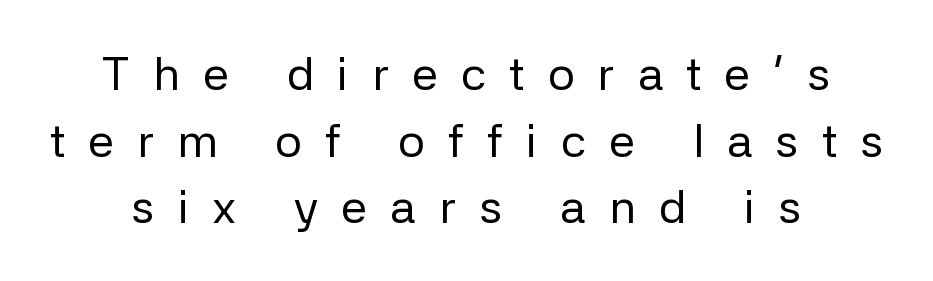
{"serif": "no", "italic": "no", "bold": "no", "weight": "regular", "width": "normal", "stroke_contrast": "low", "x_height": "medium", "monospaced": "no", "underline": "no", "align": "center", "line_spacing": "normal", "line_spacing_ratio": 1.42, "letter_spacing": "wide", "letter_spacing_em": 0.49, "glyph_px": 47}
